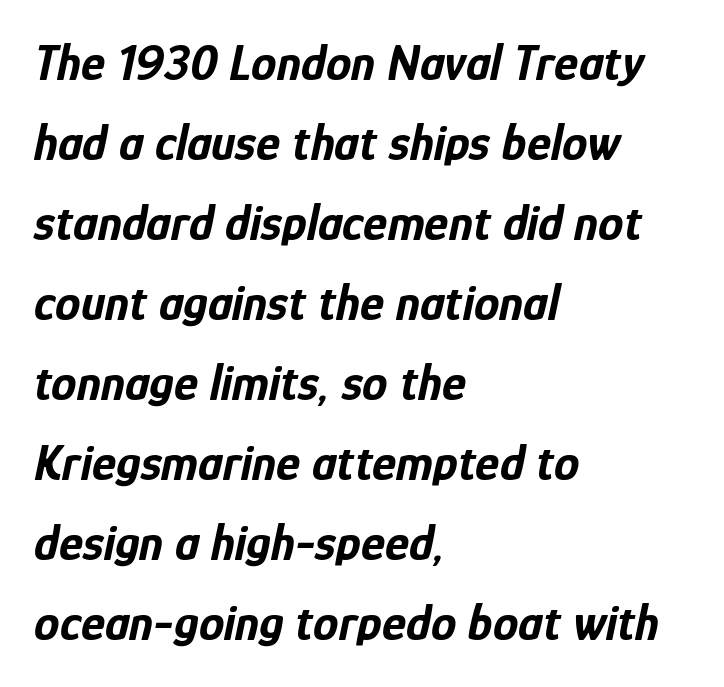
Q: Is the text bold? A: Yes.
Q: Is the text italic (slanted)? A: Yes, it leans right by about 12 degrees.
Q: Is the text underlined? A: No.
Q: How is the paragraph aligned? A: Left-aligned.
Q: Is the spacing between letters normal or unusually wide? A: Normal.
Q: Is the spacing between lines tight, normal or loose? A: Normal.
Q: Width (condensed, normal, or wide)? A: Condensed.
Q: Stroke contrast? A: Low.
Q: x-height? A: Medium.
Q: Monospaced? A: No.
